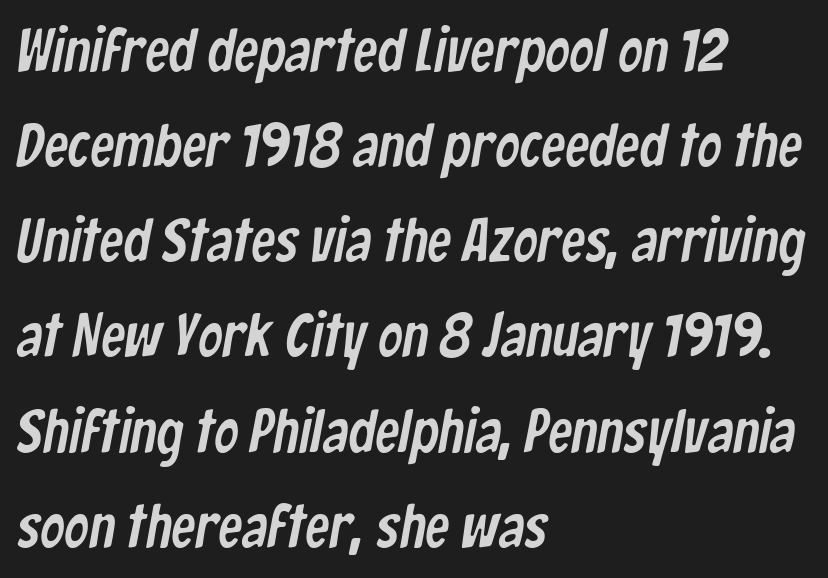
The image shows 61 px condensed sans-serif type; set left-aligned, normal line spacing (1.56x), normal letter spacing, not underlined; low stroke contrast and a medium x-height.
